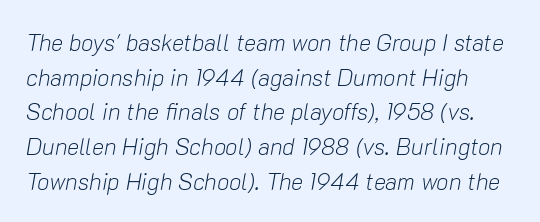
The image shows 23 px text type, italic (leaning right); set normal line spacing (1.51x), normal letter spacing, not underlined.
